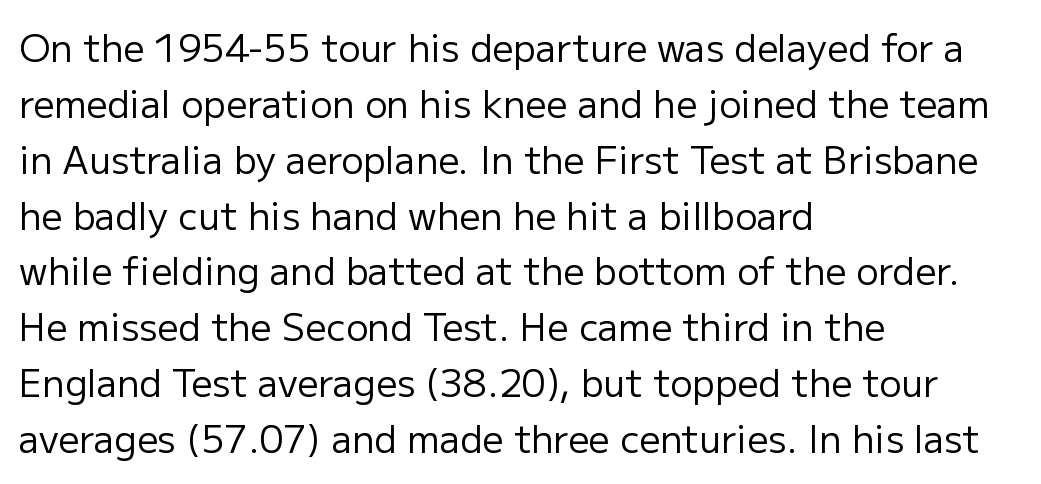
The image shows 37 px regular-weight sans-serif type, upright; set left-aligned, normal line spacing (1.51x), normal letter spacing, not underlined; low stroke contrast and a medium x-height.
